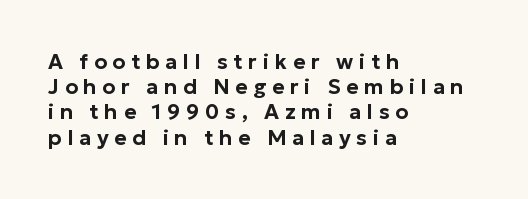
Is the block centered? No — it sits flush against the left margin. Characters remain perfectly vertical along every line. Plain, unruled lines of type. Observe the wide spacing: letters keep a clear distance from each other.
